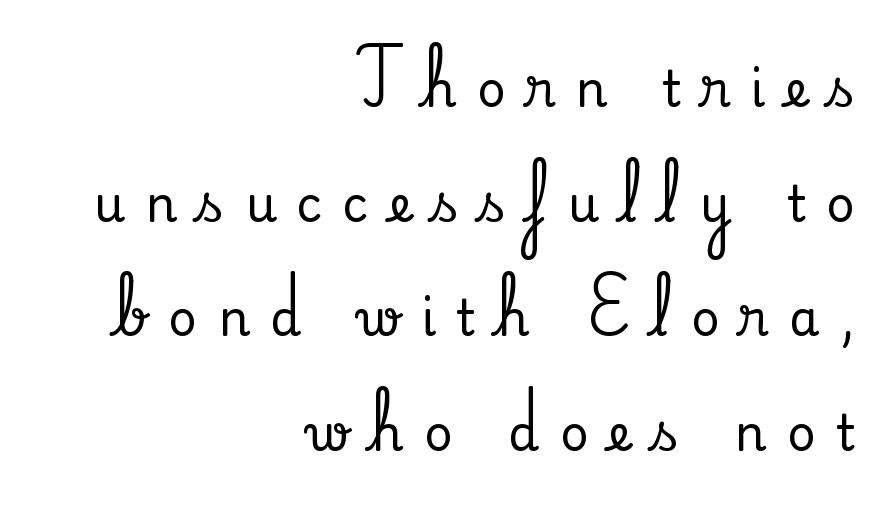
{"serif": "yes", "italic": "no", "width": "normal", "stroke_contrast": "medium", "x_height": "small", "monospaced": "no", "underline": "no", "align": "right", "line_spacing": "loose", "line_spacing_ratio": 2.34, "letter_spacing": "wide", "letter_spacing_em": 0.42, "glyph_px": 49}
